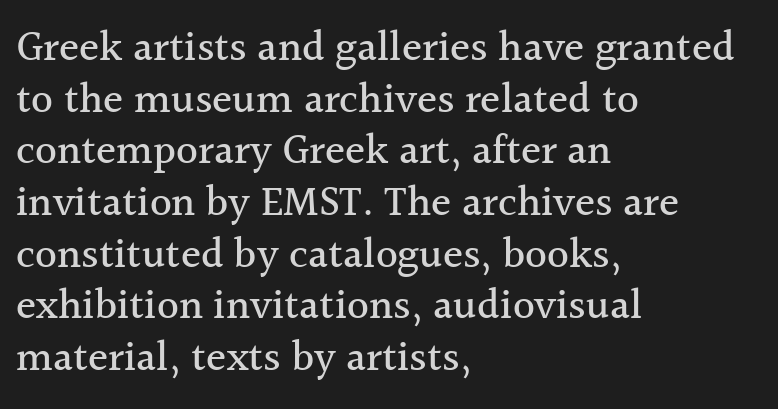
Q: Is the text italic (slanted)? A: No, it is upright.
Q: Is the typeface a serif or a sans-serif typeface? A: Serif.
Q: Is the text underlined? A: No.
Q: How is the paragraph aligned? A: Left-aligned.
Q: Is the spacing between letters normal or unusually wide? A: Normal.
Q: Width (condensed, normal, or wide)? A: Normal.
Q: x-height? A: Medium.
Q: Monospaced? A: No.
